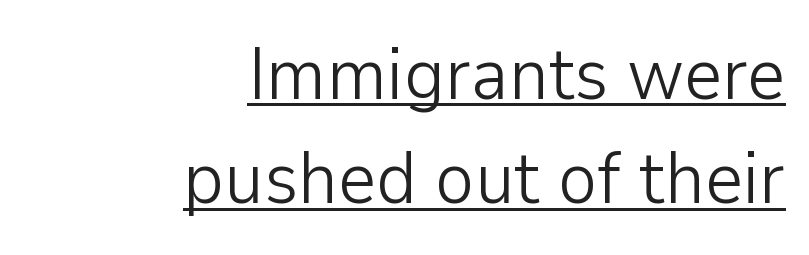
{"serif": "no", "italic": "no", "bold": "no", "weight": "light", "width": "normal", "stroke_contrast": "low", "x_height": "medium", "monospaced": "no", "underline": "yes", "align": "right", "line_spacing": "normal", "line_spacing_ratio": 1.41, "letter_spacing": "normal", "letter_spacing_em": 0.0, "glyph_px": 74}
